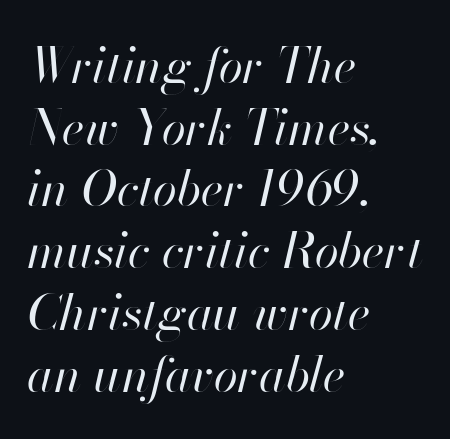
Q: Is the text bold? A: No.
Q: Is the text italic (slanted)? A: Yes, it leans right by about 13 degrees.
Q: Is the text underlined? A: No.
Q: How is the paragraph aligned? A: Left-aligned.
Q: Is the spacing between letters normal or unusually wide? A: Normal.
Q: Is the spacing between lines tight, normal or loose? A: Normal.
Q: Width (condensed, normal, or wide)? A: Normal.
Q: Stroke contrast? A: High.
Q: x-height? A: Small.
Q: Monospaced? A: No.
